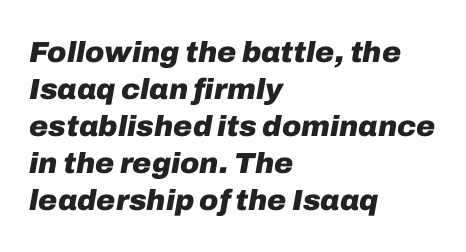
Q: Is the text bold? A: Yes.
Q: Is the text italic (slanted)? A: Yes, it leans right by about 10 degrees.
Q: Is the text underlined? A: No.
Q: How is the paragraph aligned? A: Left-aligned.
Q: Is the spacing between letters normal or unusually wide? A: Normal.
Q: Is the spacing between lines tight, normal or loose? A: Normal.
Q: Width (condensed, normal, or wide)? A: Normal.
Q: Stroke contrast? A: Low.
Q: x-height? A: Medium.
Q: Monospaced? A: No.
